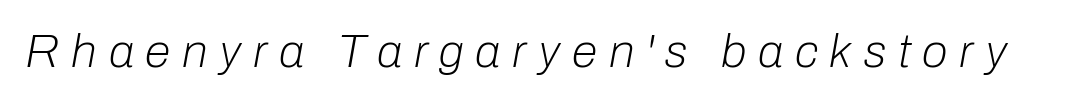
Q: Is the text bold? A: No.
Q: Is the text italic (slanted)? A: Yes, it leans right by about 10 degrees.
Q: Is the text underlined? A: No.
Q: Is the spacing between letters normal or unusually wide? A: Unusually wide.
Q: Width (condensed, normal, or wide)? A: Normal.
Q: Stroke contrast? A: Low.
Q: x-height? A: Medium.
Q: Monospaced? A: No.
